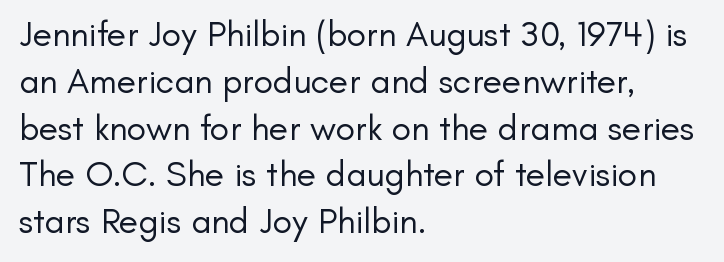
{"serif": "no", "italic": "no", "bold": "no", "weight": "regular", "width": "normal", "stroke_contrast": "low", "x_height": "small", "monospaced": "no", "underline": "no", "align": "left", "line_spacing": "normal", "line_spacing_ratio": 1.3, "letter_spacing": "normal", "letter_spacing_em": 0.0, "glyph_px": 36}
